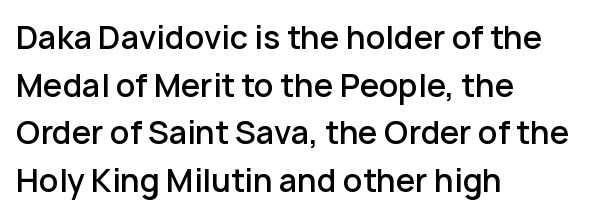
The image shows 31 px semibold sans-serif type, upright; set left-aligned, normal line spacing (1.54x), normal letter spacing, not underlined; low stroke contrast and a medium x-height.
